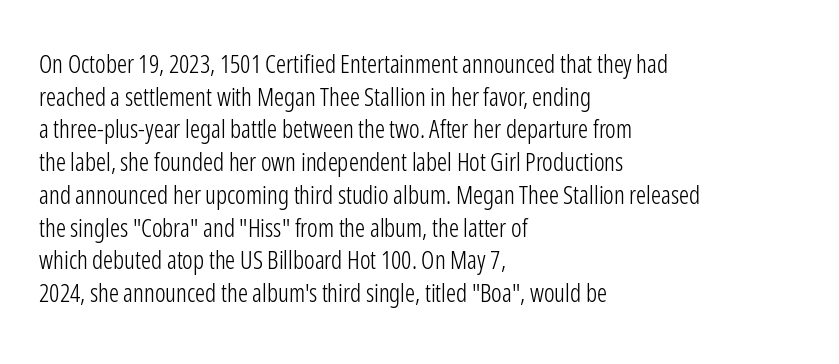
Q: Is the text bold? A: No.
Q: Is the text italic (slanted)? A: No, it is upright.
Q: Is the text underlined? A: No.
Q: How is the paragraph aligned? A: Left-aligned.
Q: Is the spacing between letters normal or unusually wide? A: Normal.
Q: Is the spacing between lines tight, normal or loose? A: Normal.
